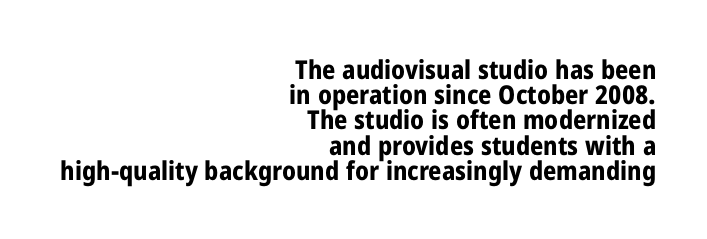
Q: Is the text bold? A: Yes.
Q: Is the text italic (slanted)? A: No, it is upright.
Q: Is the text underlined? A: No.
Q: How is the paragraph aligned? A: Right-aligned.
Q: Is the spacing between letters normal or unusually wide? A: Normal.
Q: Is the spacing between lines tight, normal or loose? A: Tight.
